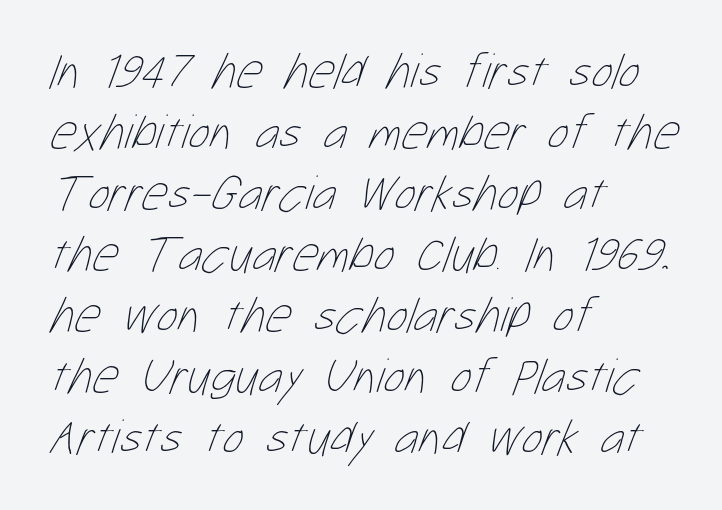
The image shows 50 px thin, condensed type; set left-aligned, line spacing 1.22x, normal letter spacing, not underlined; low stroke contrast and a medium x-height.
